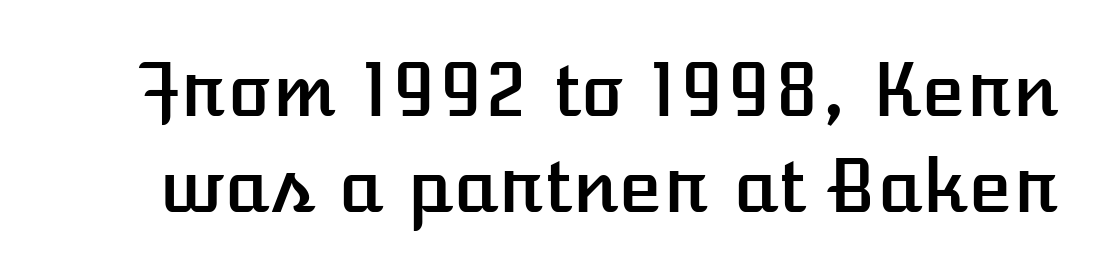
Characters remain perfectly vertical along every line. The specimen omits any rule beneath the text block's lines. Honestly, the letter spacing is just normal — you wouldn't notice it. Looks like regular typesetting: each glyph gets only the width it needs. These lines sit exactly where default settings would place them.
